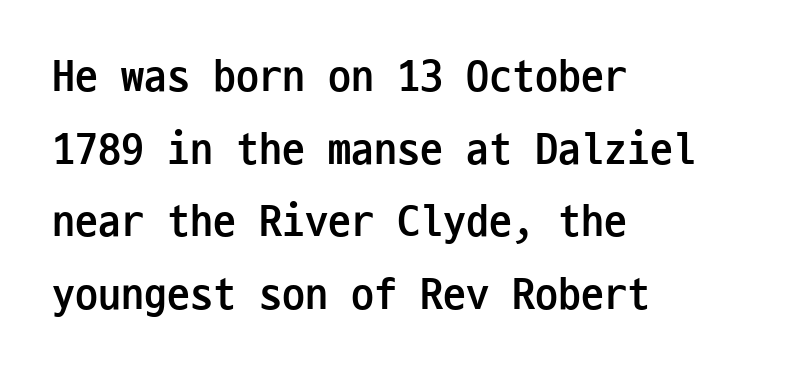
The image shows 46 px semibold, condensed sans-serif type, upright, monospaced; set left-aligned, normal line spacing (1.58x), normal letter spacing, not underlined; low stroke contrast and a medium x-height.
